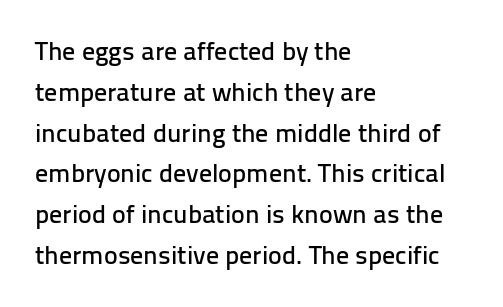
The space between consecutive lines is moderate. This sample uses plain, unmodified letter spacing. Layout note: lines flush left. No italicization has been applied; the sample stays upright. The passage shown is not underscored anywhere.
